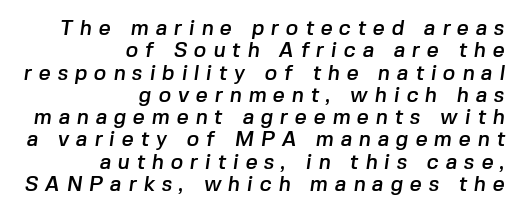
The image shows 21 px text type; set right-aligned, tight line spacing (1.06x), unusually wide letter spacing (+0.32 em), not underlined.
